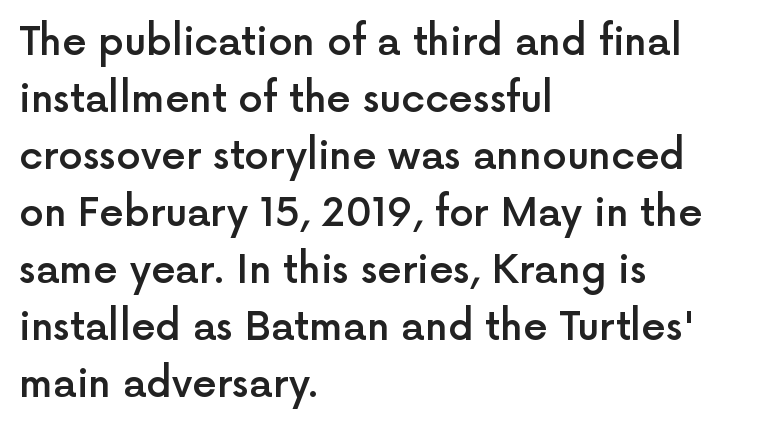
The horizontal fit of the characters is conventional and even. Notice how the stems are strictly vertical — no italics here. The face used here is a semibold: visibly heavier than regular, lighter than bold. Type style note: lacks serifs. Honestly, the row spacing looks completely unremarkable.
